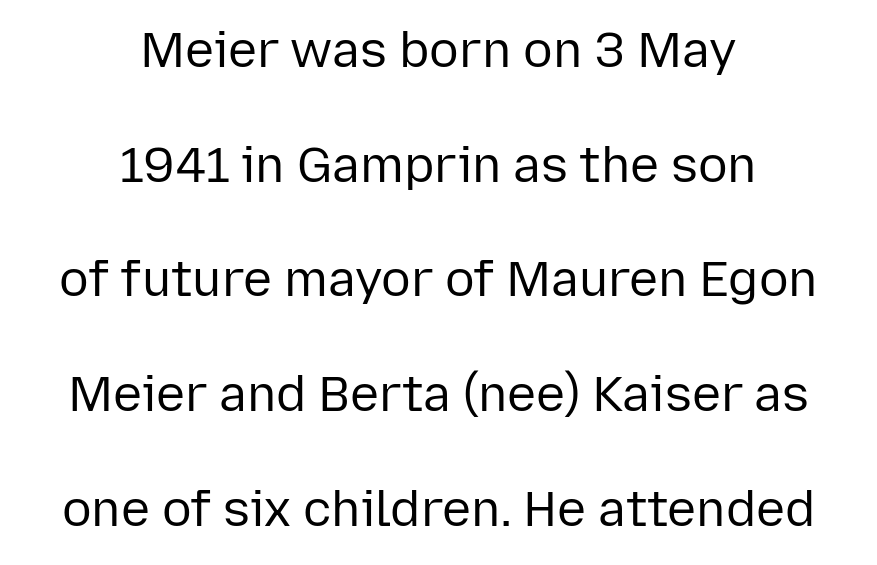
The image shows 49 px regular-weight sans-serif type, upright; set centered, loose line spacing (2.34x), normal letter spacing, not underlined; low stroke contrast and a medium x-height.
